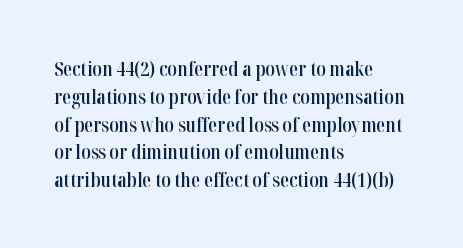
The image shows 20 px text type, upright; set left-aligned, normal line spacing (1.39x), normal letter spacing, not underlined.
